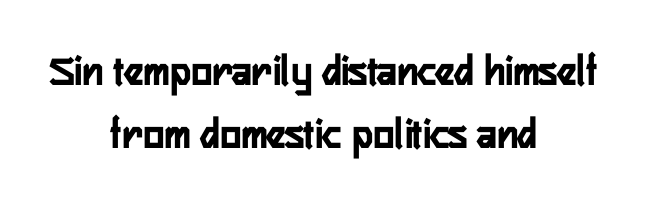
The rendering positions every line midway between the sides. Vertical spacing — default. Tracking value appears to be zero — textbook default spacing. Observe the absence of serifs on each vertical stroke in this sample.
